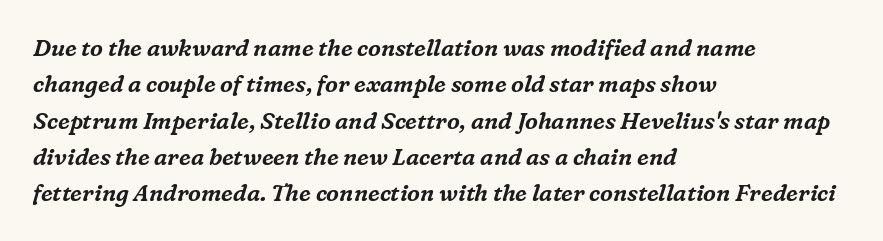
{"italic": "yes", "lean": "right", "slant_degrees": 16, "underline": "no", "align": "left", "line_spacing": "normal", "line_spacing_ratio": 1.58, "letter_spacing": "normal", "letter_spacing_em": 0.0, "glyph_px": 23}
